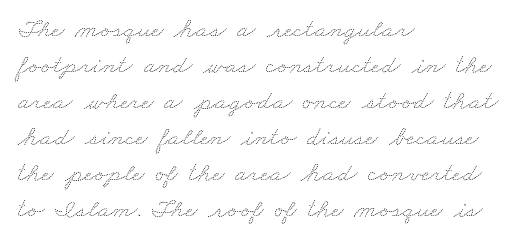
{"bold": "no", "underline": "no", "align": "left", "line_spacing": "normal", "line_spacing_ratio": 1.33, "letter_spacing": "normal", "letter_spacing_em": 0.0, "glyph_px": 27}
